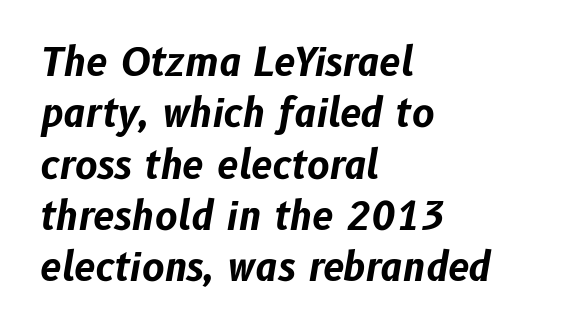
In terms of letterspacing, this is plain default setting. This sample uses an oblique cut, with every glyph tilted off the vertical. The paragraph has a hard left edge and a soft right edge. The foot of each line stays bare and open. Note the varied advance widths — an 'i' is clearly narrower than an 'm'. Students, observe: this is what conventionally led text looks like.
